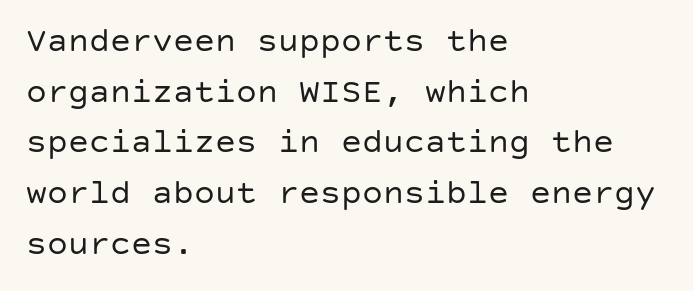
Q: Is the text bold? A: No.
Q: Is the text italic (slanted)? A: No, it is upright.
Q: Is the typeface a serif or a sans-serif typeface? A: Sans-serif.
Q: Is the text underlined? A: No.
Q: How is the paragraph aligned? A: Left-aligned.
Q: Is the spacing between letters normal or unusually wide? A: Normal.
Q: Is the spacing between lines tight, normal or loose? A: Normal.
Q: Width (condensed, normal, or wide)? A: Normal.
Q: Stroke contrast? A: Low.
Q: x-height? A: Large.
